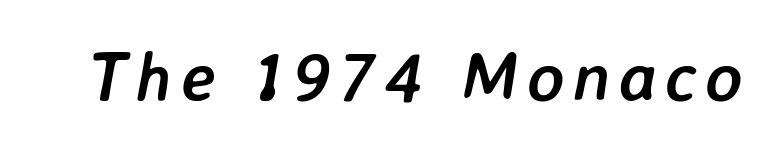
{"italic": "yes", "lean": "right", "slant_degrees": 7, "bold": "yes", "weight": "semibold", "width": "normal", "stroke_contrast": "low", "x_height": "medium", "monospaced": "no", "underline": "no", "glyph_px": 70}
